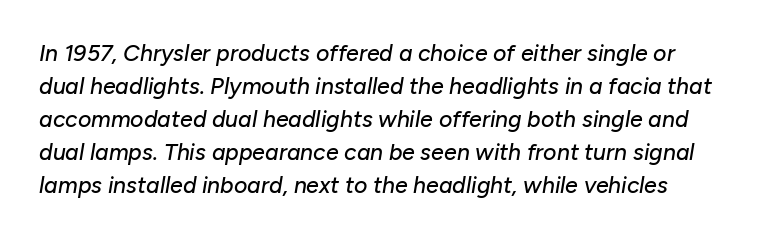
Each row of text sits above clean, open space. Words appear dense and cohesive because spacing is normal. Reading down the column, the eye jumps a familiar distance to each next line. The passage shown leans; its letterforms are oblique.
